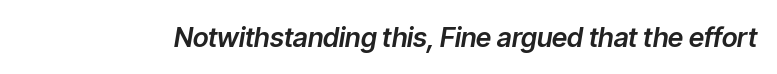
Glance below the letters and you will spot only blank space. Spacing between characters is what you'd get straight out of the box. Would a proofreader flag this as italicized? Yes.
